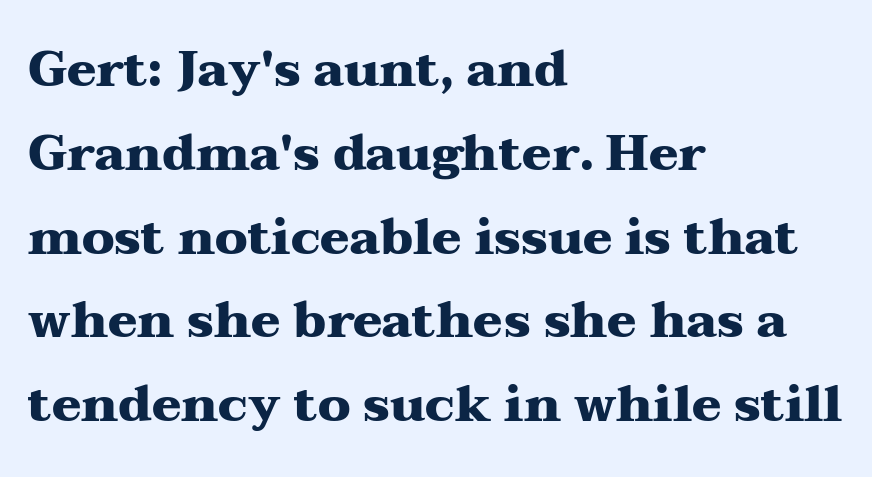
Q: Is the text bold? A: Yes.
Q: Is the text italic (slanted)? A: No, it is upright.
Q: Is the typeface a serif or a sans-serif typeface? A: Serif.
Q: Is the text underlined? A: No.
Q: How is the paragraph aligned? A: Left-aligned.
Q: Is the spacing between letters normal or unusually wide? A: Normal.
Q: Width (condensed, normal, or wide)? A: Wide.
Q: Stroke contrast? A: Medium.
Q: x-height? A: Medium.
Q: Monospaced? A: No.
